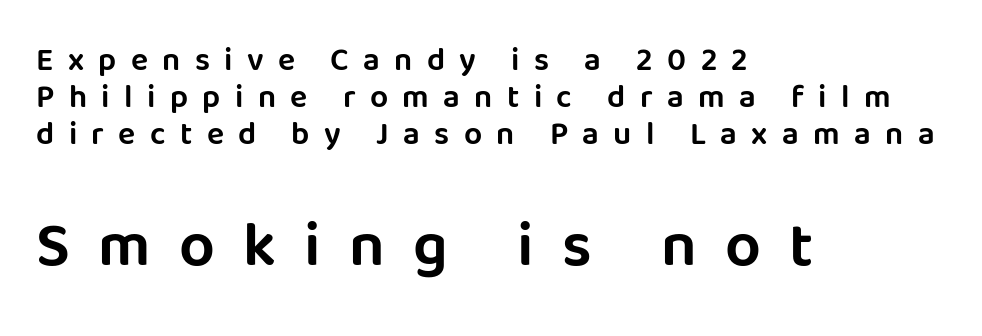
The image shows 63 px sans-serif type, upright; set left-aligned, line spacing 1.16x, unusually wide letter spacing (+0.45 em), not underlined; the second (bottom) block is 1.97x larger; low stroke contrast and a large x-height.
